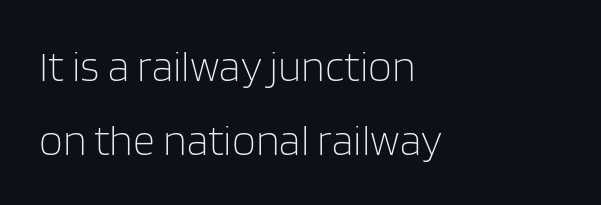
Casual observation: everything's shoved over to the left. There is no visible air inserted between adjacent glyphs. The letters look calm and open, with moderate or lighter stems. A typesetter would mark this as roman, not italic.
